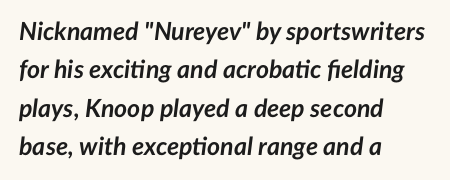
{"italic": "yes", "lean": "right", "slant_degrees": 7, "bold": "yes", "underline": "no", "align": "left", "line_spacing": "normal", "line_spacing_ratio": 1.54, "letter_spacing": "normal", "letter_spacing_em": 0.0, "glyph_px": 25}
